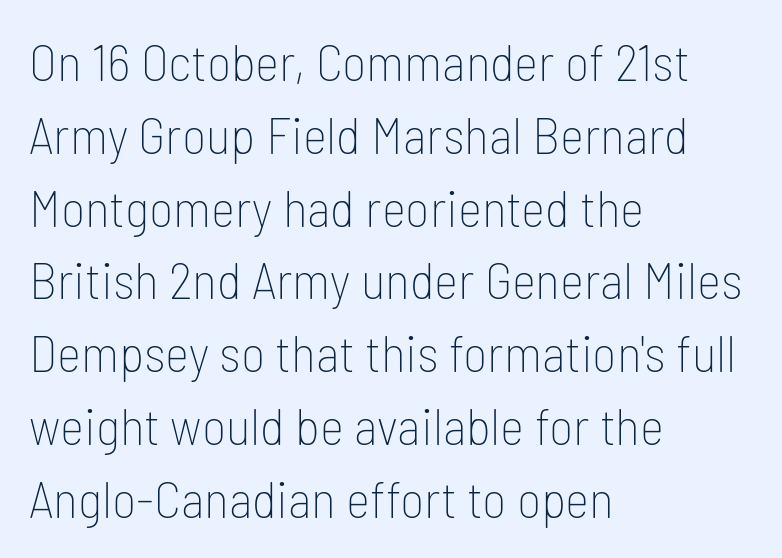
These glyphs show unthickened strokes, regular width or finer. In terms of leading, this rendering sits right in the middle. Examine the stroke ends and you'll find no serifs. Characters remain perfectly vertical along every line. Teacher's note: observe the even left margin — that is flush-left alignment.
